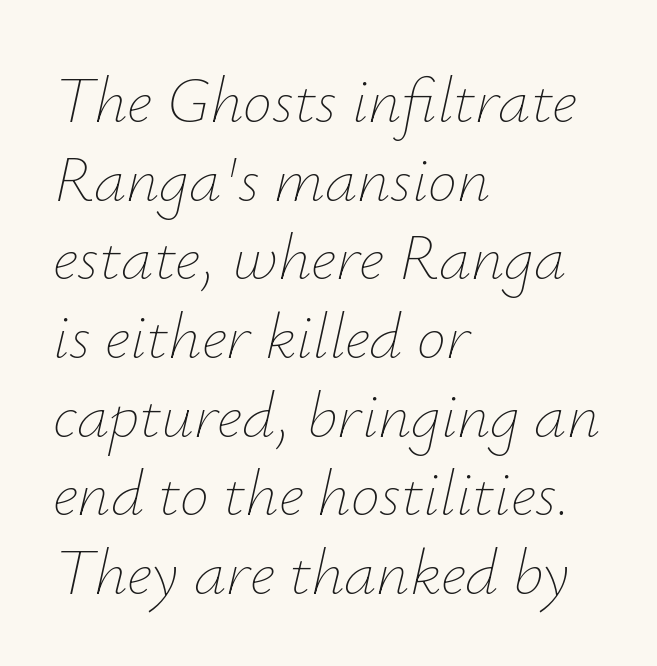
{"italic": "yes", "lean": "right", "slant_degrees": 12, "bold": "no", "weight": "thin", "width": "normal", "stroke_contrast": "low", "x_height": "small", "monospaced": "no", "underline": "no", "align": "left", "line_spacing_ratio": 1.21, "letter_spacing": "normal", "letter_spacing_em": 0.0, "glyph_px": 65}
